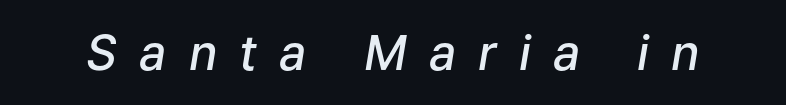
Q: Is the text bold? A: Semi-bold.
Q: Is the text italic (slanted)? A: Yes, it leans right by about 9 degrees.
Q: Is the text underlined? A: No.
Q: Is the spacing between letters normal or unusually wide? A: Unusually wide.
Q: Width (condensed, normal, or wide)? A: Normal.
Q: Stroke contrast? A: Low.
Q: x-height? A: Medium.
Q: Monospaced? A: No.
